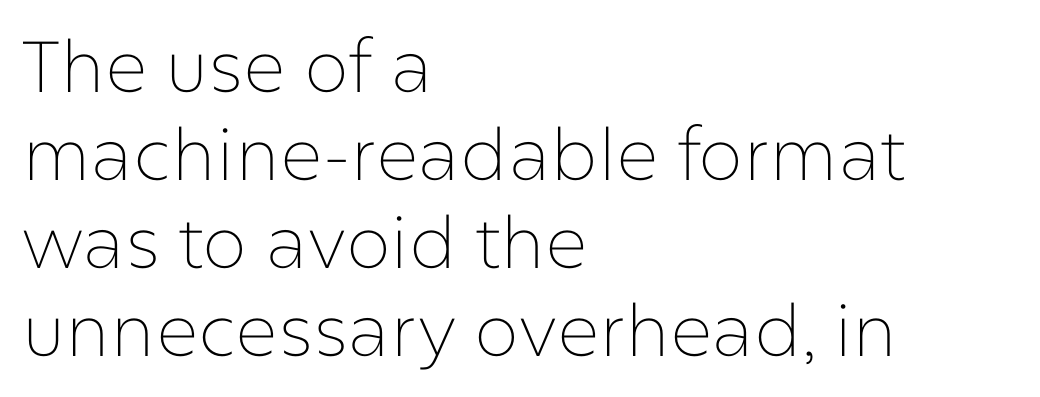
{"serif": "no", "italic": "no", "bold": "no", "weight": "thin", "width": "normal", "stroke_contrast": "low", "x_height": "medium", "monospaced": "no", "underline": "no", "align": "left", "line_spacing_ratio": 1.22, "letter_spacing": "normal", "letter_spacing_em": 0.0, "glyph_px": 72}
